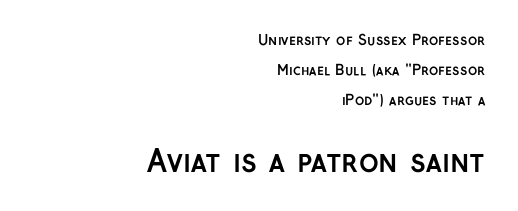
The image shows 30 px semibold sans-serif type, upright; set right-aligned, loose line spacing (2.16x), normal letter spacing, not underlined; the second (bottom) block is 2.14x larger; low stroke contrast and a medium x-height.
